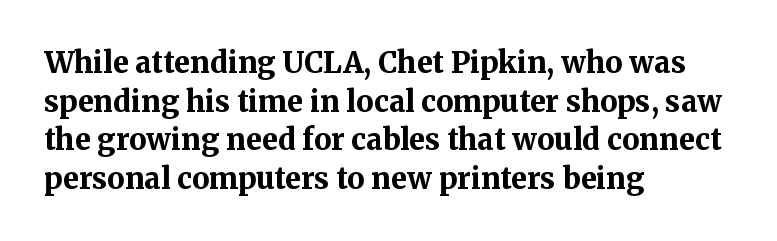
{"serif": "yes", "italic": "no", "bold": "yes", "weight": "bold", "width": "normal", "stroke_contrast": "medium", "x_height": "medium", "monospaced": "no", "underline": "no", "align": "left", "line_spacing": "normal", "line_spacing_ratio": 1.33, "letter_spacing": "normal", "letter_spacing_em": 0.0, "glyph_px": 29}
